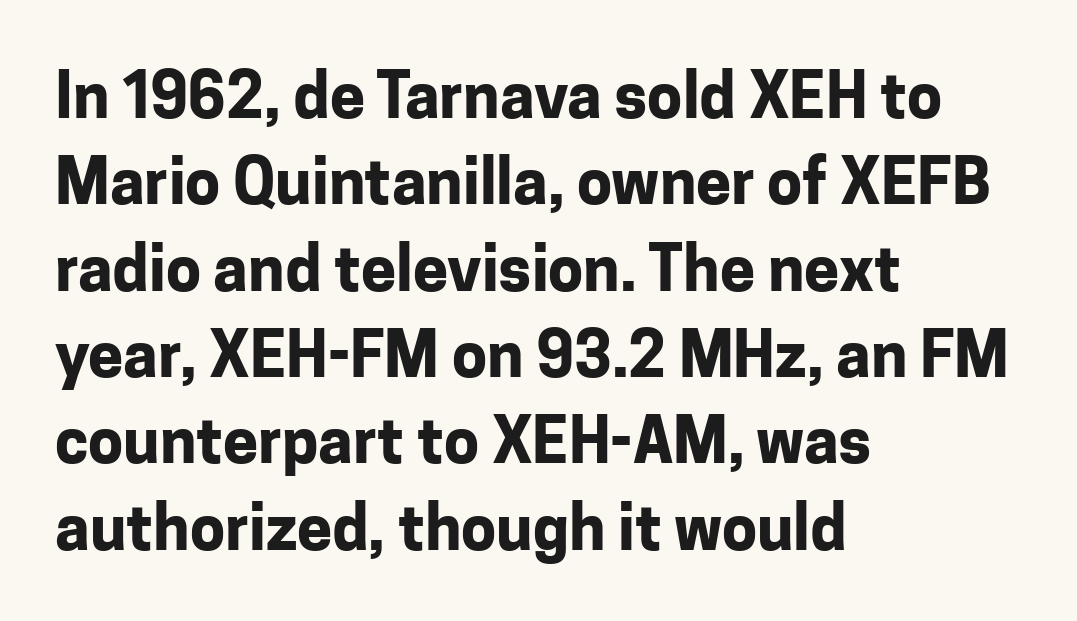
Q: Is the text bold? A: Yes.
Q: Is the text italic (slanted)? A: No, it is upright.
Q: Is the typeface a serif or a sans-serif typeface? A: Sans-serif.
Q: Is the text underlined? A: No.
Q: How is the paragraph aligned? A: Left-aligned.
Q: Is the spacing between letters normal or unusually wide? A: Normal.
Q: Is the spacing between lines tight, normal or loose? A: Normal.
Q: Width (condensed, normal, or wide)? A: Normal.
Q: Stroke contrast? A: Low.
Q: x-height? A: Medium.
Q: Monospaced? A: No.
